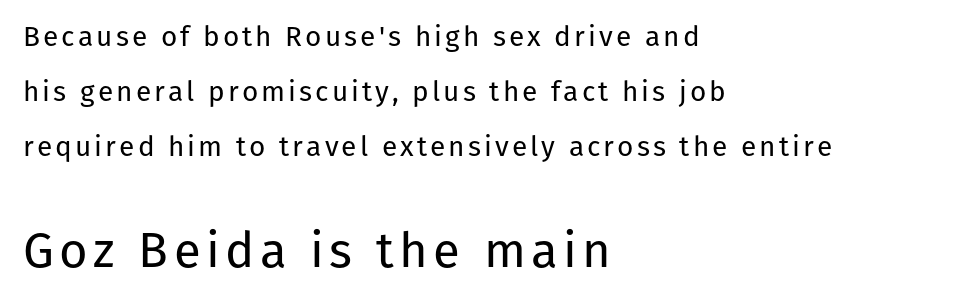
Visually, the bottom section dominates because its glyphs are scaled up. Decoration check: the copy has no underline. Varying glyph widths throughout — classic text-font behaviour. The rendering shows plain stroke endings on the letterforms — a sans-serif design. The lettering stays uniformly vertical, giving the passage a roman look. Notice the wide empty band between every row — that's loose leading.
